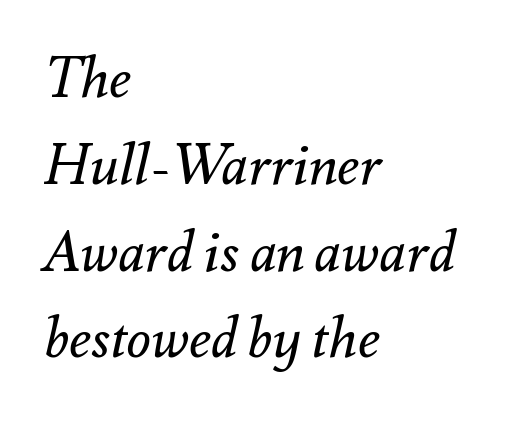
The gaps between neighbouring characters are ordinary and unremarkable. Does the leading feel generous? No, just average. Looks like regular typesetting: each glyph gets only the width it needs. The text carries the slant typical of an italic or oblique font. The lines are quadded left. Heaviness? Minimal to ordinary, like unemphasized prose.
